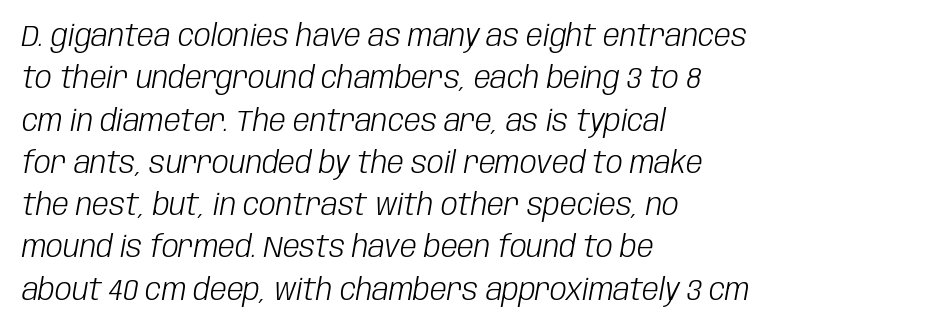
{"italic": "yes", "lean": "right", "slant_degrees": 10, "bold": "no", "weight": "light", "width": "condensed", "stroke_contrast": "low", "x_height": "large", "monospaced": "no", "underline": "no", "align": "left", "line_spacing": "normal", "line_spacing_ratio": 1.41, "letter_spacing": "normal", "letter_spacing_em": 0.0, "glyph_px": 30}
